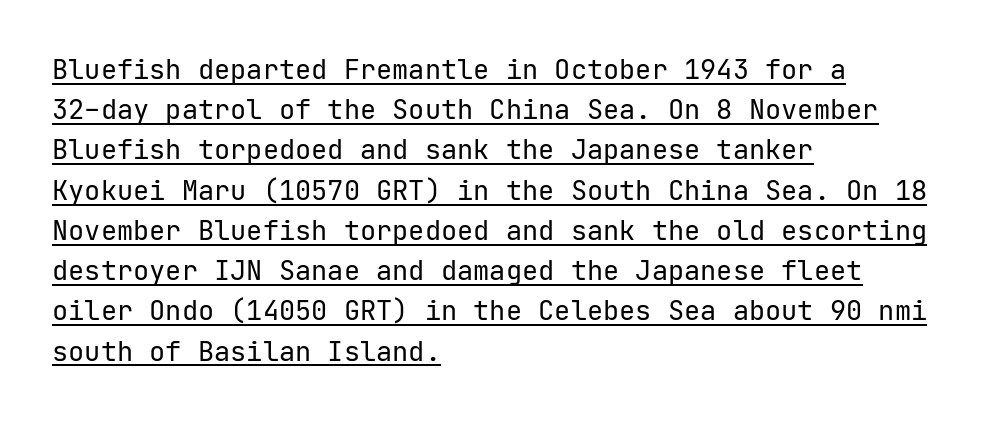
The image shows 27 px text type, upright; set left-aligned, normal line spacing (1.49x), normal letter spacing, underlined.
